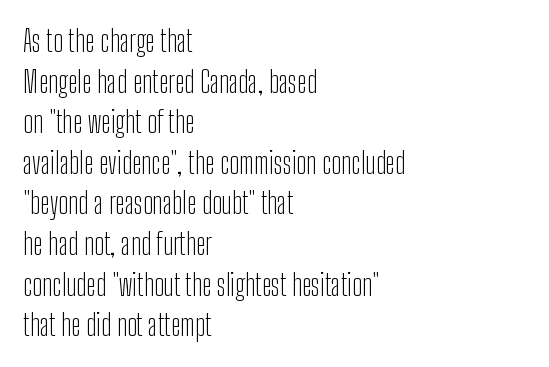
The image shows 29 px light, condensed sans-serif type, upright; set left-aligned, normal line spacing (1.4x), normal letter spacing, not underlined; low stroke contrast and a medium x-height.
